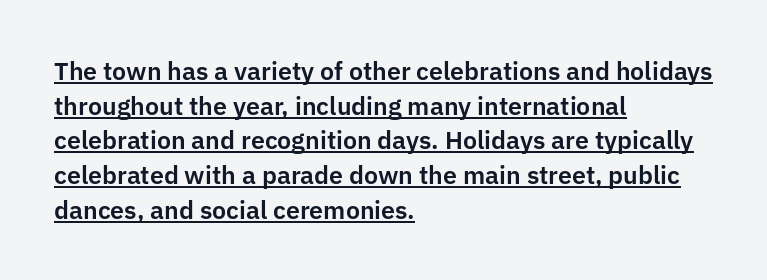
Q: Is the text italic (slanted)? A: No, it is upright.
Q: Is the text underlined? A: Yes.
Q: How is the paragraph aligned? A: Left-aligned.
Q: Is the spacing between letters normal or unusually wide? A: Normal.
Q: Is the spacing between lines tight, normal or loose? A: Normal.
